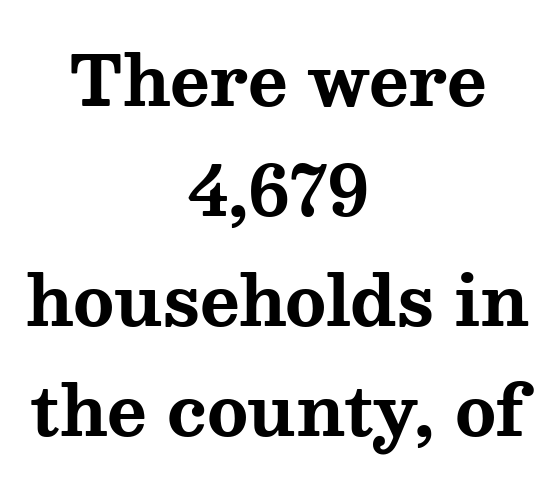
Q: Is the text bold? A: Yes.
Q: Is the text italic (slanted)? A: No, it is upright.
Q: Is the typeface a serif or a sans-serif typeface? A: Serif.
Q: Is the text underlined? A: No.
Q: How is the paragraph aligned? A: Centered.
Q: Is the spacing between letters normal or unusually wide? A: Normal.
Q: Is the spacing between lines tight, normal or loose? A: Normal.
Q: Width (condensed, normal, or wide)? A: Wide.
Q: Stroke contrast? A: Medium.
Q: x-height? A: Medium.
Q: Monospaced? A: No.
